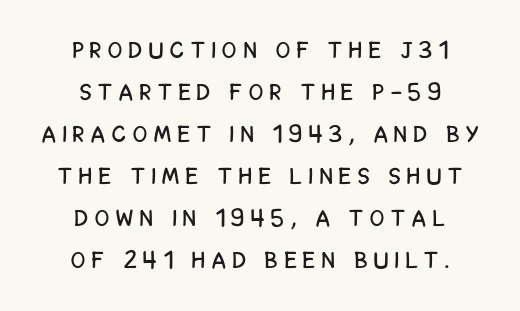
The image shows 23 px text type, upright; set centered, line spacing 1.83x, unusually wide letter spacing (+0.31 em), not underlined.
